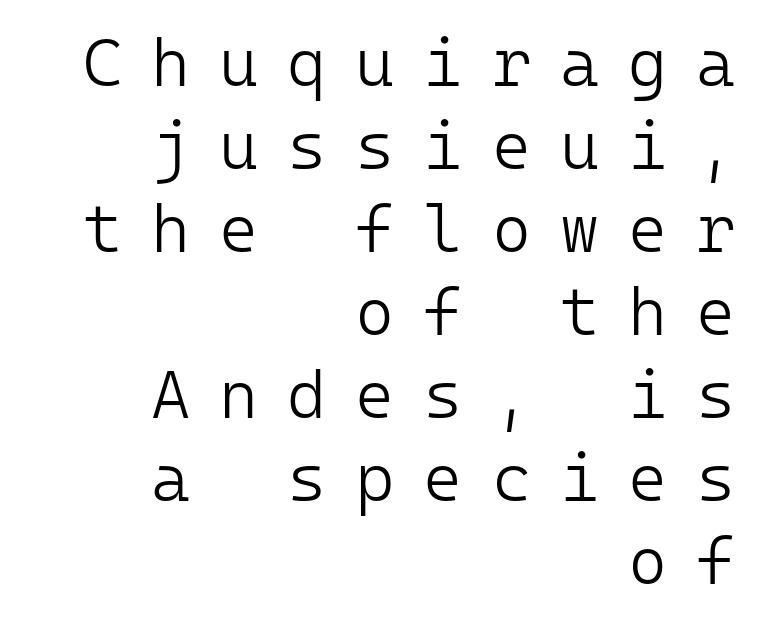
Quick note: not italic, upright. You could count columns in this text — the font is strictly monospaced. The text was rendered using a sans face with plain stroke endings. Teacher's note: observe the even right margin — that is flush-right alignment.
